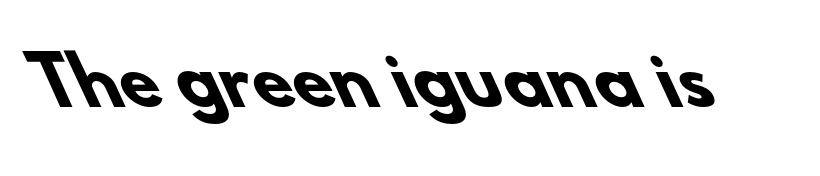
{"serif": "no", "bold": "yes", "weight": "heavy", "width": "normal", "stroke_contrast": "low", "x_height": "small", "monospaced": "no", "underline": "no", "letter_spacing": "normal", "letter_spacing_em": 0.0, "glyph_px": 65}
